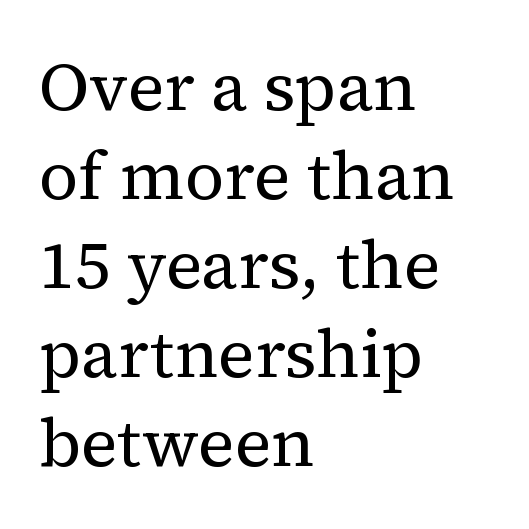
Q: Is the text bold? A: No.
Q: Is the text italic (slanted)? A: No, it is upright.
Q: Is the typeface a serif or a sans-serif typeface? A: Serif.
Q: Is the text underlined? A: No.
Q: How is the paragraph aligned? A: Left-aligned.
Q: Is the spacing between letters normal or unusually wide? A: Normal.
Q: Is the spacing between lines tight, normal or loose? A: Normal.
Q: Width (condensed, normal, or wide)? A: Normal.
Q: Stroke contrast? A: Medium.
Q: x-height? A: Medium.
Q: Monospaced? A: No.
